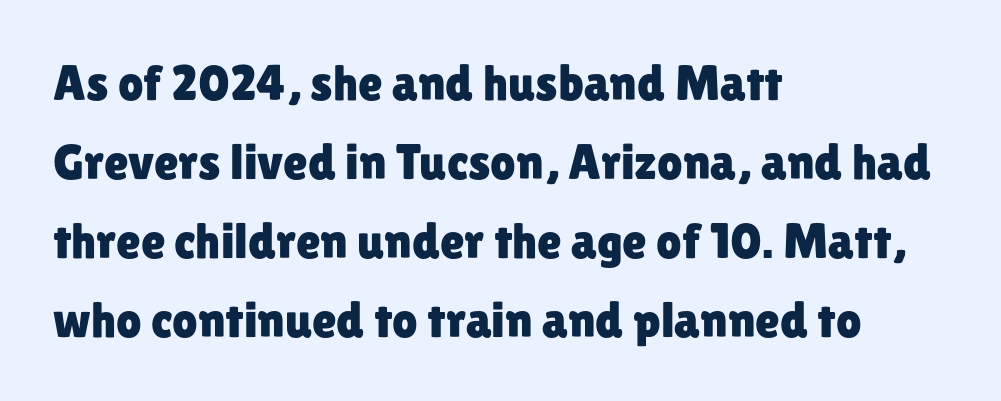
{"serif": "no", "italic": "no", "width": "normal", "stroke_contrast": "low", "x_height": "medium", "monospaced": "no", "underline": "no", "align": "left", "line_spacing": "normal", "line_spacing_ratio": 1.58, "letter_spacing": "normal", "letter_spacing_em": 0.0, "glyph_px": 50}
